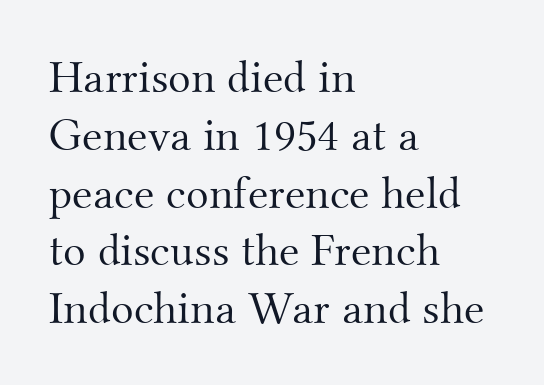
Quick note: underline off. The face used here is proportionally spaced, like ordinary book or web type. Upright lettering throughout. The letterforms sit shoulder to shoulder at normal distance. The typesetting does not lean heavy: it is not bold.
